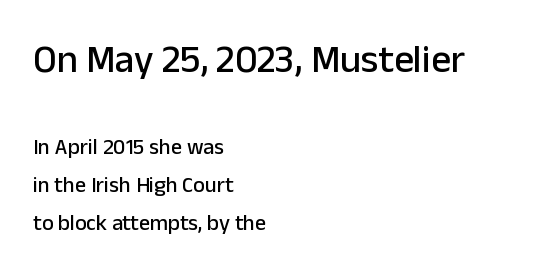
Q: Is the text italic (slanted)? A: No, it is upright.
Q: Is the typeface a serif or a sans-serif typeface? A: Sans-serif.
Q: Is the text underlined? A: No.
Q: How is the paragraph aligned? A: Left-aligned.
Q: Is the spacing between letters normal or unusually wide? A: Normal.
Q: Which block of text is set in a larger size, the first (top) or the second (bottom)? A: The first (top) one.
Q: Width (condensed, normal, or wide)? A: Normal.
Q: Stroke contrast? A: Low.
Q: x-height? A: Medium.
Q: Monospaced? A: No.
